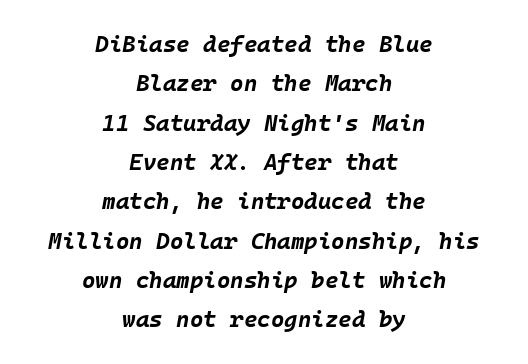
Q: Is the text bold? A: Yes.
Q: Is the text italic (slanted)? A: Yes, it leans right by about 10 degrees.
Q: Is the text underlined? A: No.
Q: How is the paragraph aligned? A: Centered.
Q: Is the spacing between letters normal or unusually wide? A: Normal.
